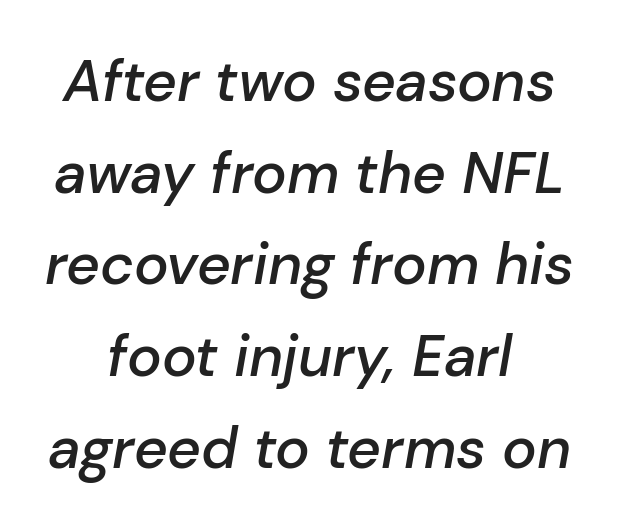
Q: Is the text bold? A: Semi-bold.
Q: Is the text italic (slanted)? A: Yes, it leans right by about 10 degrees.
Q: Is the text underlined? A: No.
Q: How is the paragraph aligned? A: Centered.
Q: Is the spacing between letters normal or unusually wide? A: Normal.
Q: Is the spacing between lines tight, normal or loose? A: Normal.
Q: Width (condensed, normal, or wide)? A: Normal.
Q: Stroke contrast? A: Low.
Q: x-height? A: Medium.
Q: Monospaced? A: No.
